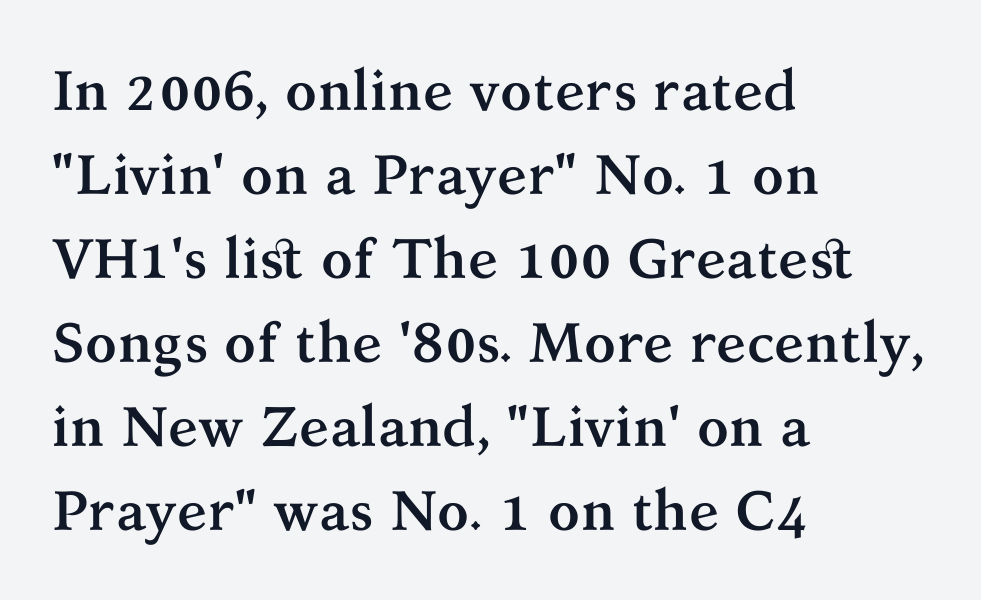
The image shows 56 px semibold serif type, upright; set left-aligned, normal line spacing (1.5x), normal letter spacing, not underlined; medium stroke contrast and a medium x-height.
